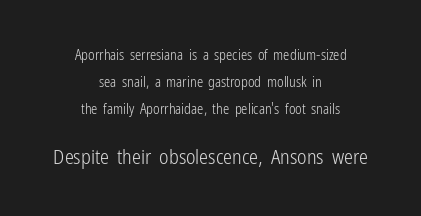
The image shows 20 px text type, upright; set centered, loose line spacing (1.93x), normal letter spacing, not underlined; the second (bottom) block is 1.43x larger.
